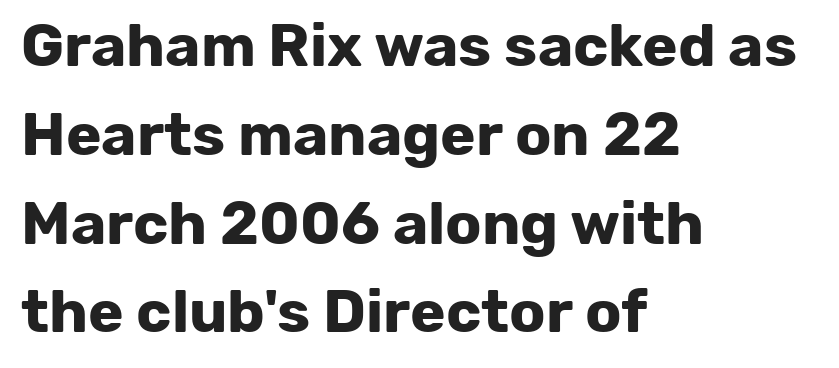
{"serif": "no", "italic": "no", "bold": "yes", "weight": "bold", "width": "normal", "stroke_contrast": "low", "x_height": "medium", "monospaced": "no", "underline": "no", "align": "left", "line_spacing": "normal", "line_spacing_ratio": 1.48, "letter_spacing": "normal", "letter_spacing_em": 0.0, "glyph_px": 60}
